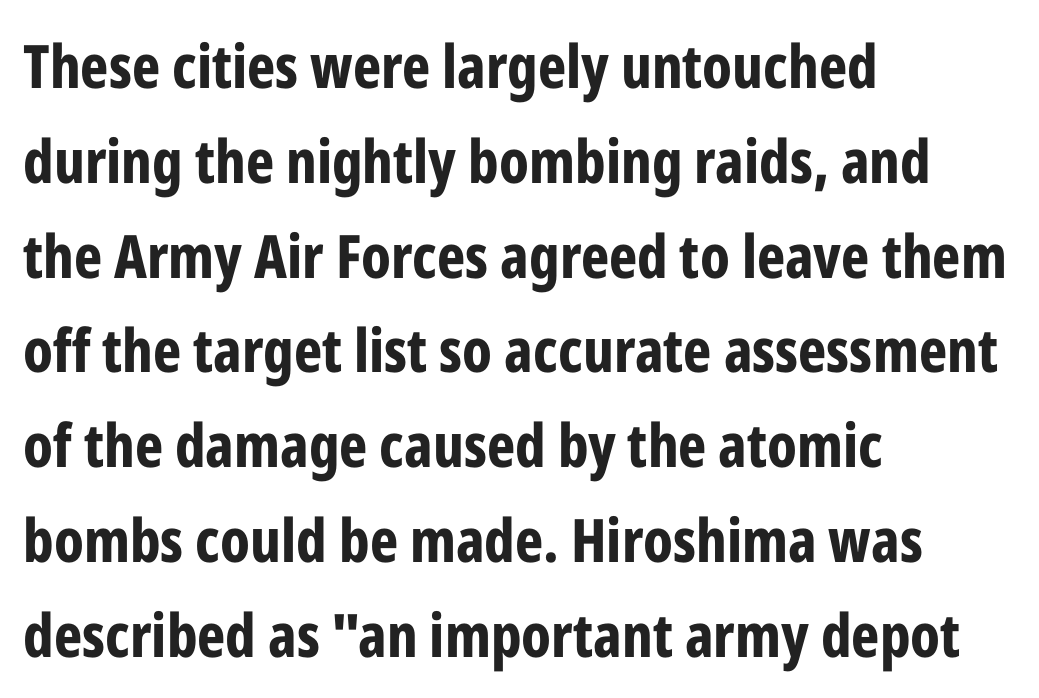
{"serif": "no", "italic": "no", "bold": "yes", "weight": "bold", "width": "condensed", "stroke_contrast": "low", "x_height": "medium", "monospaced": "no", "underline": "no", "align": "left", "line_spacing": "normal", "line_spacing_ratio": 1.58, "letter_spacing": "normal", "letter_spacing_em": 0.0, "glyph_px": 60}
